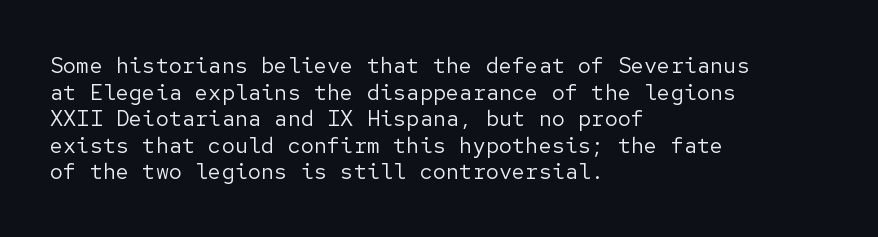
Q: Is the text bold? A: No.
Q: Is the text italic (slanted)? A: No, it is upright.
Q: Is the text underlined? A: No.
Q: How is the paragraph aligned? A: Left-aligned.
Q: Is the spacing between letters normal or unusually wide? A: Normal.
